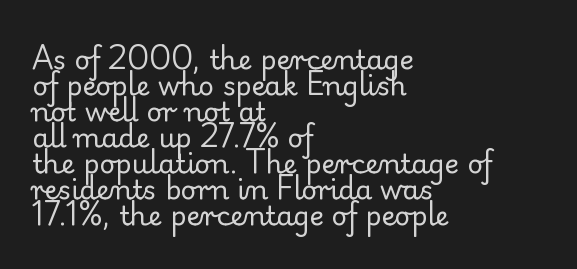
The image shows 27 px text type, upright; set left-aligned, tight line spacing (0.96x), normal letter spacing, not underlined.
